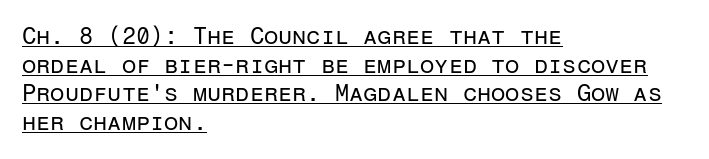
The image shows 23 px text type, upright; set left-aligned, normal line spacing (1.25x), normal letter spacing, underlined.
